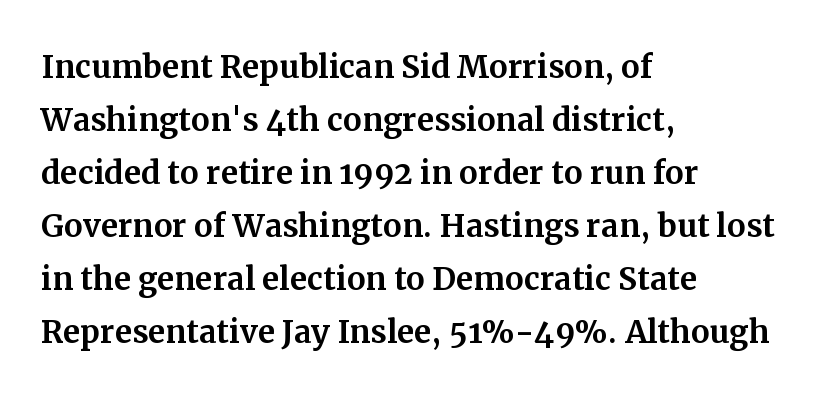
The image shows 42 px serif type, upright; set left-aligned, normal line spacing (1.26x), normal letter spacing, not underlined; medium stroke contrast and a medium x-height.
